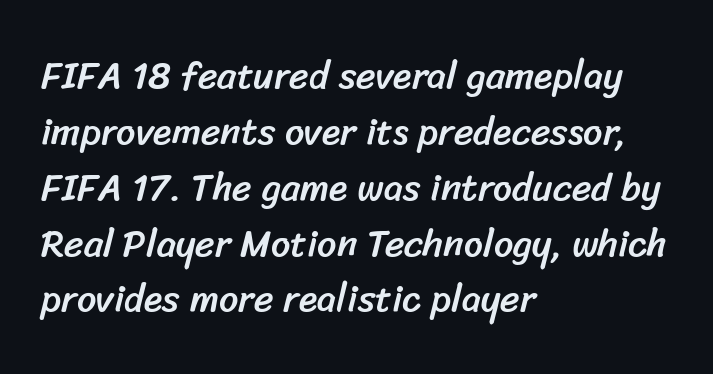
Each letter's strokes conclude bluntly, with no projecting serifs. The passage shown is typed in a proportional face where columns would drift. Nobody touched the tracking dial on this one. These lines sit exactly where default settings would place them. Reading down the block, your eye returns to a fixed left position each line.
